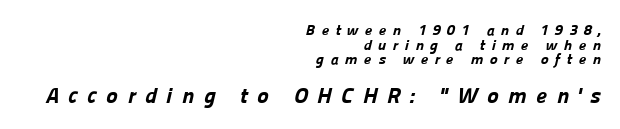
You could only call the tracking loose — the letters float apart. The text block is weighted toward the right margin, trailing off unevenly leftward. Very little white space separates one row of letters from the next. Quick note: underline off. The font is running at its bold setting. These two chunks differ in scale, with the bottom chunk taking the larger measure.
